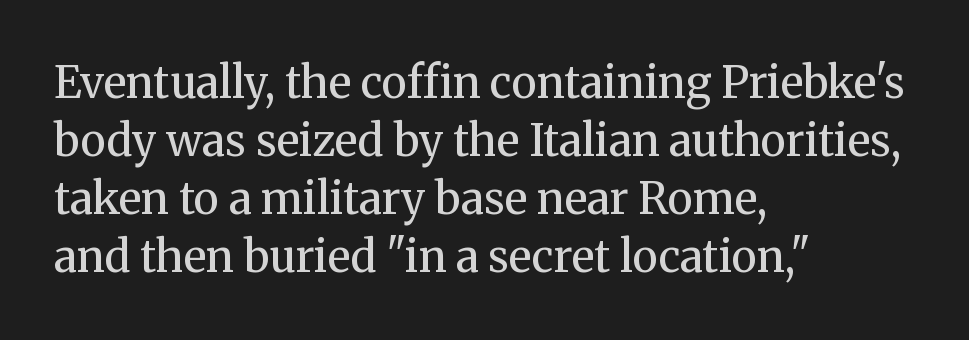
Q: Is the text bold? A: No.
Q: Is the text italic (slanted)? A: No, it is upright.
Q: Is the typeface a serif or a sans-serif typeface? A: Serif.
Q: Is the text underlined? A: No.
Q: How is the paragraph aligned? A: Left-aligned.
Q: Is the spacing between letters normal or unusually wide? A: Normal.
Q: Is the spacing between lines tight, normal or loose? A: Normal.
Q: Width (condensed, normal, or wide)? A: Normal.
Q: Stroke contrast? A: Medium.
Q: x-height? A: Medium.
Q: Monospaced? A: No.
